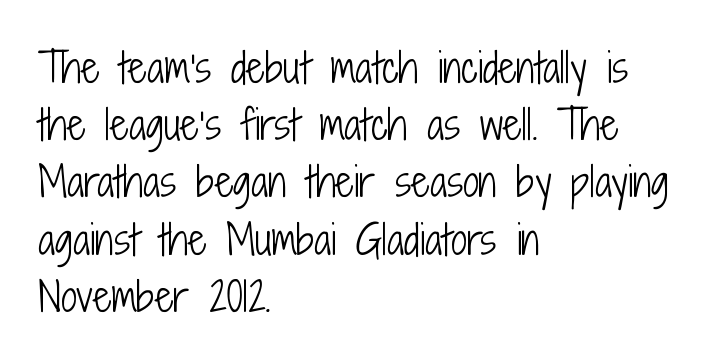
The image shows 40 px light, condensed sans-serif type, upright; set left-aligned, normal line spacing (1.43x), normal letter spacing, not underlined; low stroke contrast and a medium x-height.
